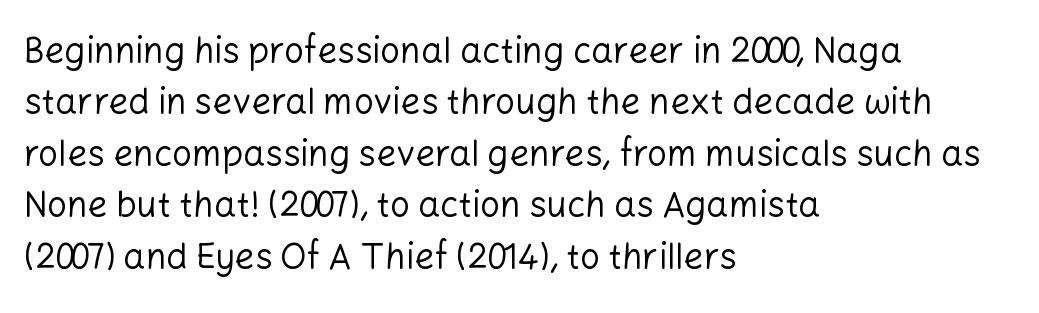
The image shows 35 px regular-weight sans-serif type, upright; set left-aligned, normal line spacing (1.47x), normal letter spacing, not underlined; low stroke contrast and a medium x-height.
